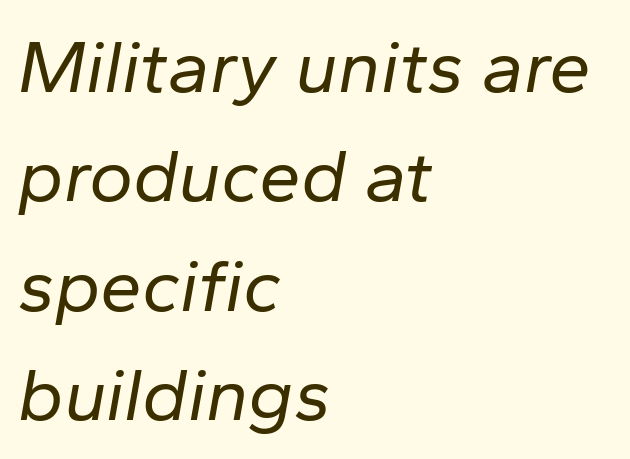
{"italic": "yes", "lean": "right", "slant_degrees": 10, "bold": "no", "weight": "regular", "width": "normal", "stroke_contrast": "low", "x_height": "medium", "monospaced": "no", "underline": "no", "align": "left", "line_spacing": "normal", "line_spacing_ratio": 1.46, "letter_spacing": "normal", "letter_spacing_em": 0.0, "glyph_px": 75}
